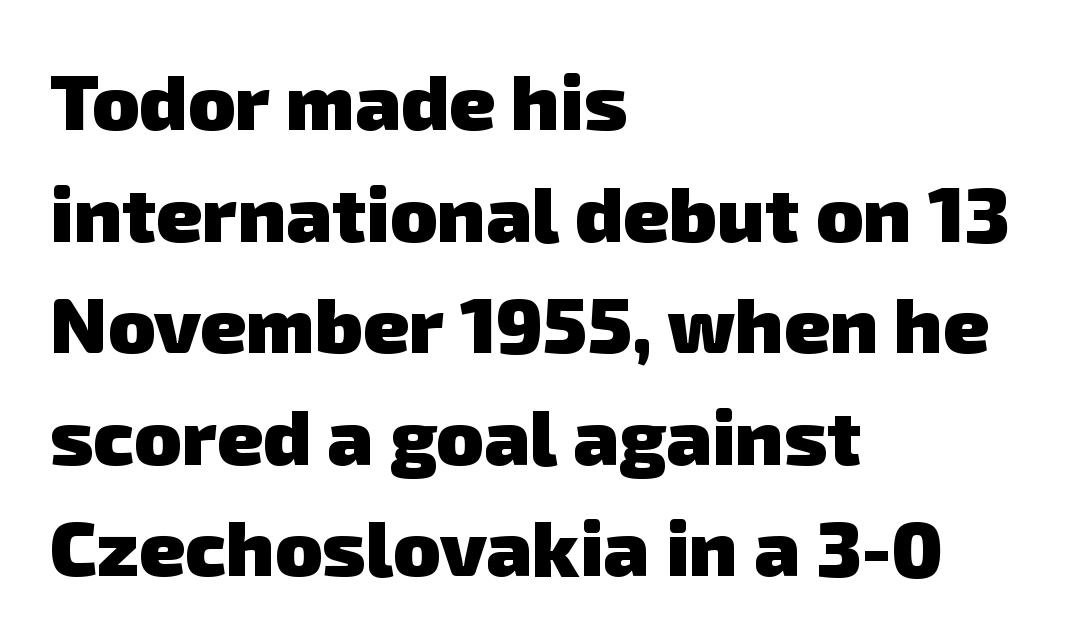
The image shows 78 px heavy sans-serif type; set left-aligned, normal line spacing (1.43x), normal letter spacing, not underlined; low stroke contrast and a medium x-height.
